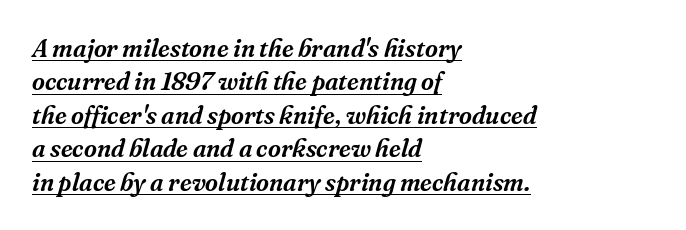
Q: Is the text italic (slanted)? A: Yes, it leans right by about 16 degrees.
Q: Is the text underlined? A: Yes.
Q: How is the paragraph aligned? A: Left-aligned.
Q: Is the spacing between letters normal or unusually wide? A: Normal.
Q: Is the spacing between lines tight, normal or loose? A: Normal.
